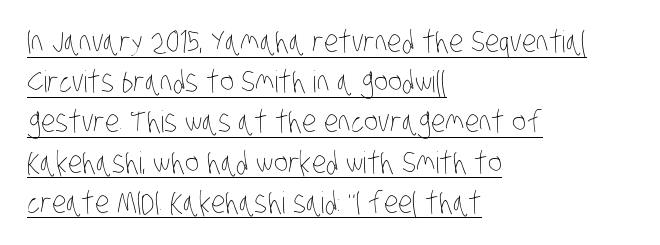
{"bold": "no", "weight": "thin", "width": "condensed", "stroke_contrast": "low", "x_height": "large", "monospaced": "no", "underline": "yes", "align": "left", "line_spacing": "normal", "line_spacing_ratio": 1.34, "letter_spacing": "normal", "letter_spacing_em": 0.0, "glyph_px": 30}
